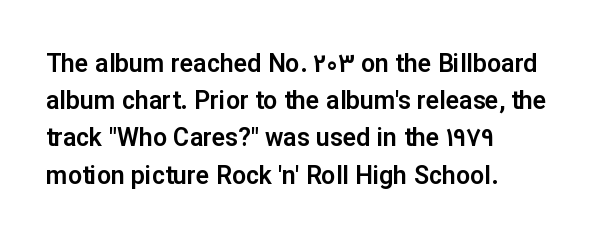
{"italic": "no", "underline": "no", "align": "left", "line_spacing": "normal", "line_spacing_ratio": 1.49, "letter_spacing": "normal", "letter_spacing_em": 0.0, "glyph_px": 25}
